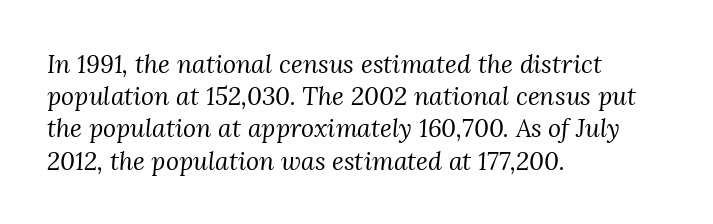
Q: Is the text bold? A: No.
Q: Is the text italic (slanted)? A: Yes, it leans right by about 3 degrees.
Q: Is the text underlined? A: No.
Q: How is the paragraph aligned? A: Left-aligned.
Q: Is the spacing between letters normal or unusually wide? A: Normal.
Q: Is the spacing between lines tight, normal or loose? A: Normal.
